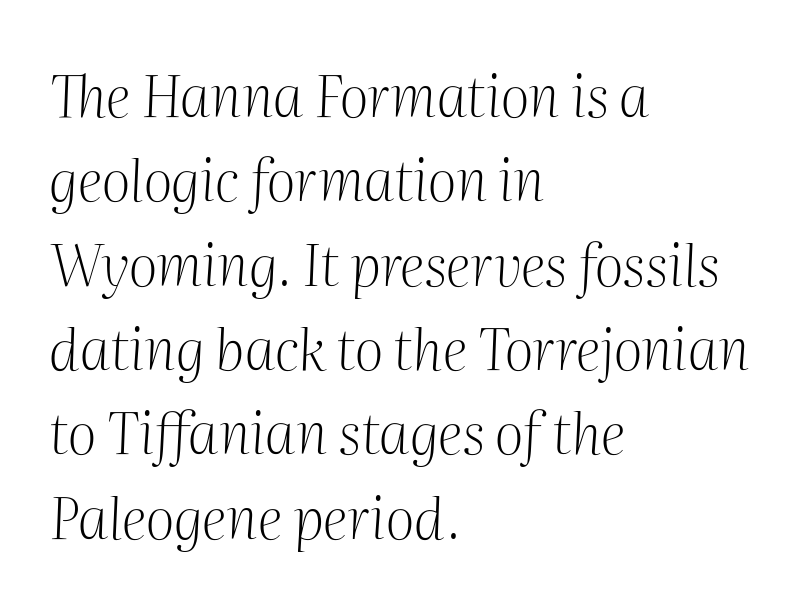
The image shows 57 px light serif type, italic (leaning right); set left-aligned, normal line spacing (1.48x), normal letter spacing, not underlined; medium stroke contrast and a medium x-height.
